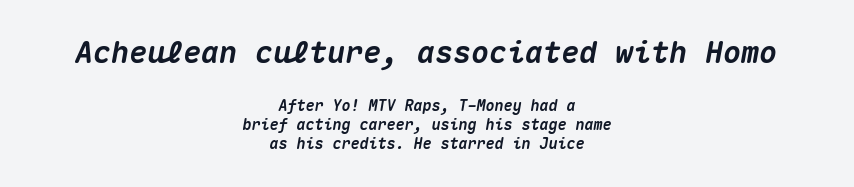
{"italic": "yes", "lean": "right", "slant_degrees": 10, "bold": "yes", "weight": "heavy", "width": "normal", "stroke_contrast": "medium", "x_height": "medium", "monospaced": "yes", "underline": "no", "align": "center", "line_spacing": "normal", "line_spacing_ratio": 1.29, "letter_spacing": "normal", "letter_spacing_em": 0.0, "larger_block": "first", "size_ratio": 2.0, "glyph_px": 30}
